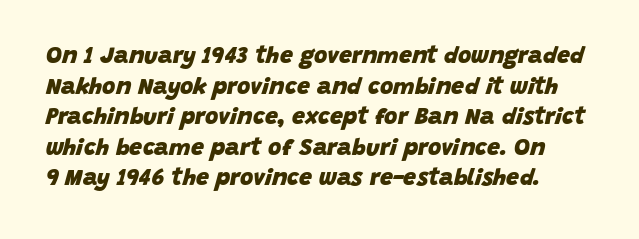
The image shows 23 px bold type, italic (leaning right); set normal line spacing (1.33x), normal letter spacing, not underlined.
